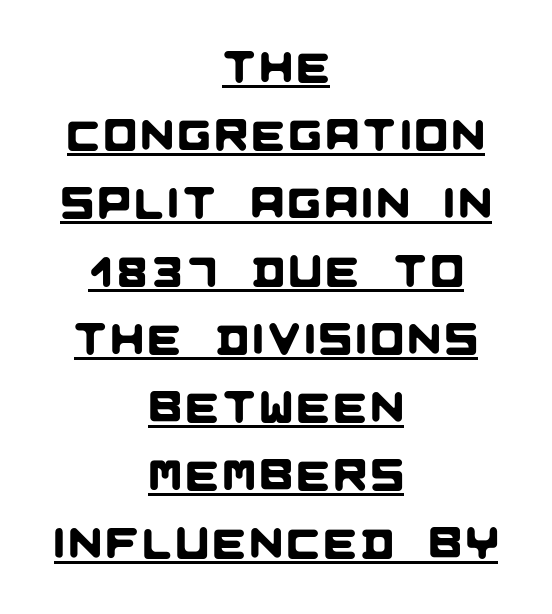
The image shows 43 px sans-serif type; set centered, normal line spacing (1.58x), underlined; low stroke contrast and a large x-height.
